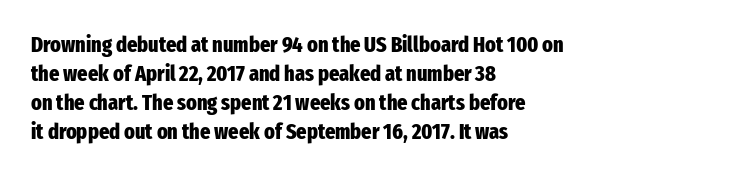
I'd describe the lettering as bold — thick and assertive. Line starts are locked; line ends wander. Nope, not italic — everything's standing straight. Only glyphs here, with clear space below each row.
